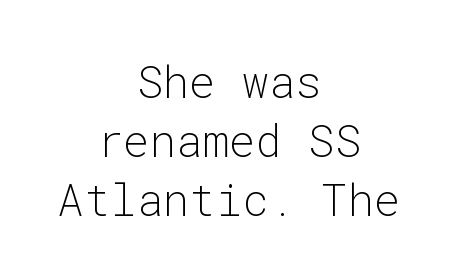
{"serif": "no", "italic": "no", "bold": "no", "weight": "light", "width": "normal", "stroke_contrast": "low", "x_height": "medium", "monospaced": "yes", "underline": "no", "align": "center", "line_spacing": "normal", "line_spacing_ratio": 1.34, "letter_spacing": "normal", "letter_spacing_em": 0.0, "glyph_px": 44}
